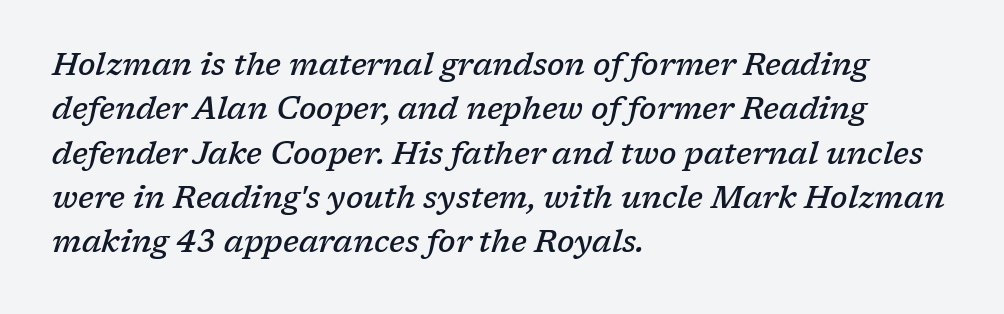
The image shows 31 px semibold serif type, italic (leaning right); set left-aligned, normal line spacing (1.43x), normal letter spacing, not underlined; low stroke contrast and a medium x-height.
